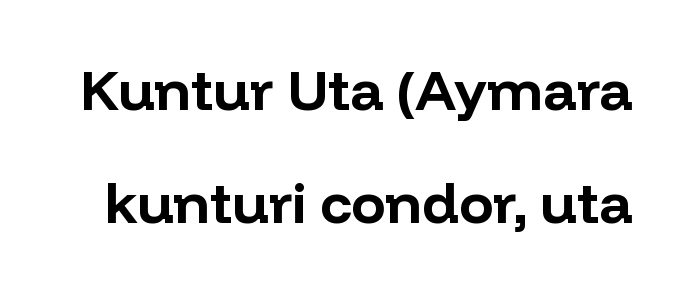
The image shows 57 px bold sans-serif type, upright; set loose line spacing (1.99x), normal letter spacing, not underlined; low stroke contrast and a medium x-height.
